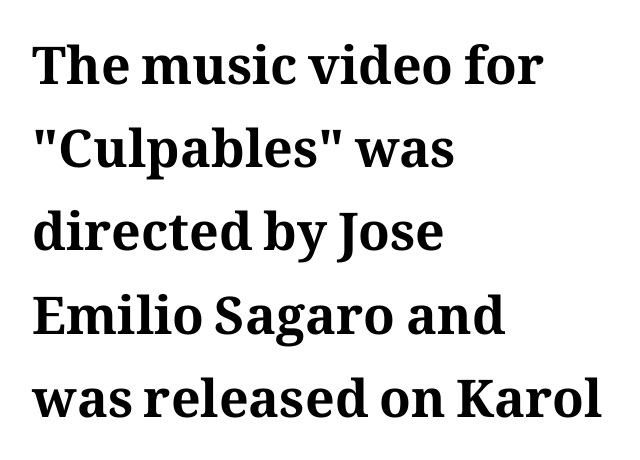
Q: Is the text bold? A: Yes.
Q: Is the text italic (slanted)? A: No, it is upright.
Q: Is the typeface a serif or a sans-serif typeface? A: Serif.
Q: Is the text underlined? A: No.
Q: How is the paragraph aligned? A: Left-aligned.
Q: Is the spacing between letters normal or unusually wide? A: Normal.
Q: Is the spacing between lines tight, normal or loose? A: Normal.
Q: Width (condensed, normal, or wide)? A: Normal.
Q: Stroke contrast? A: Medium.
Q: x-height? A: Medium.
Q: Monospaced? A: No.
